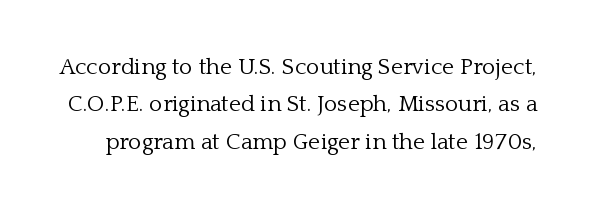
Q: Is the text bold? A: No.
Q: Is the text italic (slanted)? A: No, it is upright.
Q: Is the text underlined? A: No.
Q: Is the spacing between letters normal or unusually wide? A: Normal.
Q: Is the spacing between lines tight, normal or loose? A: Normal.
